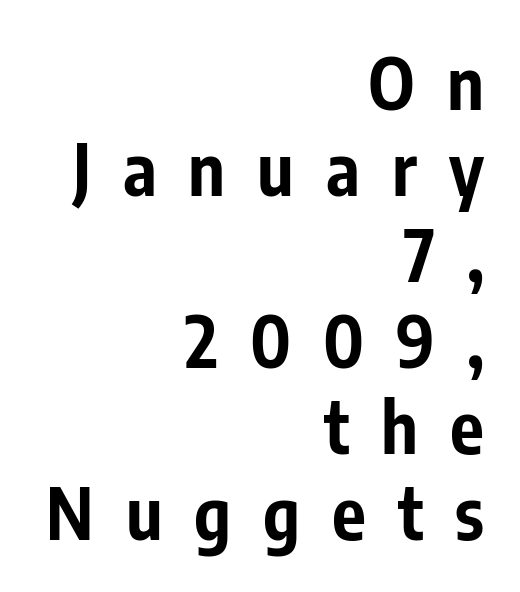
The image shows 71 px bold, condensed sans-serif type, upright; set right-aligned, line spacing 1.21x, unusually wide letter spacing (+0.45 em), not underlined; low stroke contrast and a medium x-height.
